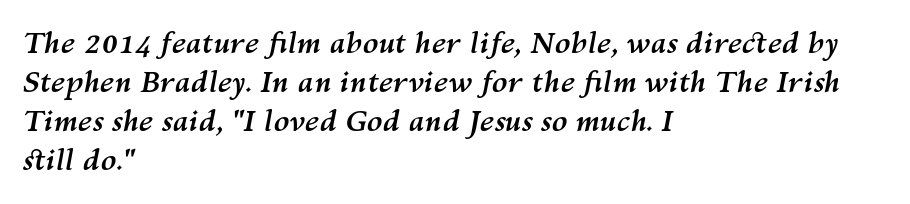
Think of a printed novel: that variable character pitch is what you see here. The block of text has a typical density, with ordinary space between rows. The passage is arranged the way most books set body copy — flush left. Look at the stroke-to-counter ratio: heavy, a bold. The letters sit at their default tracking, neither squeezed nor spread.
